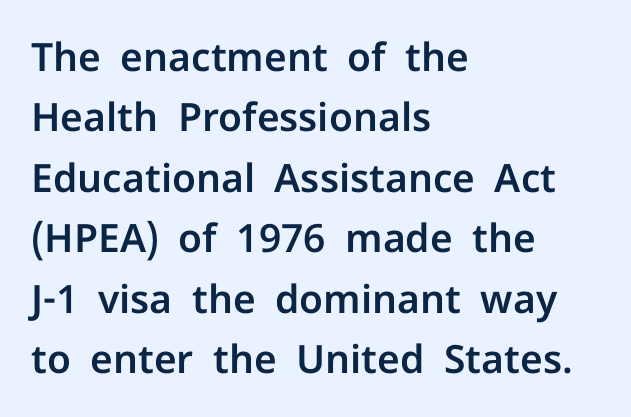
In terms of letterform style, serifs are entirely absent. Regular leading. The string is rendered with underlining switched off. Does the lettering tilt? It doesn't — this is upright. This rendering uses left alignment, leaving the right contour irregular. Proportional: the letters do not fall into vertical columns.
